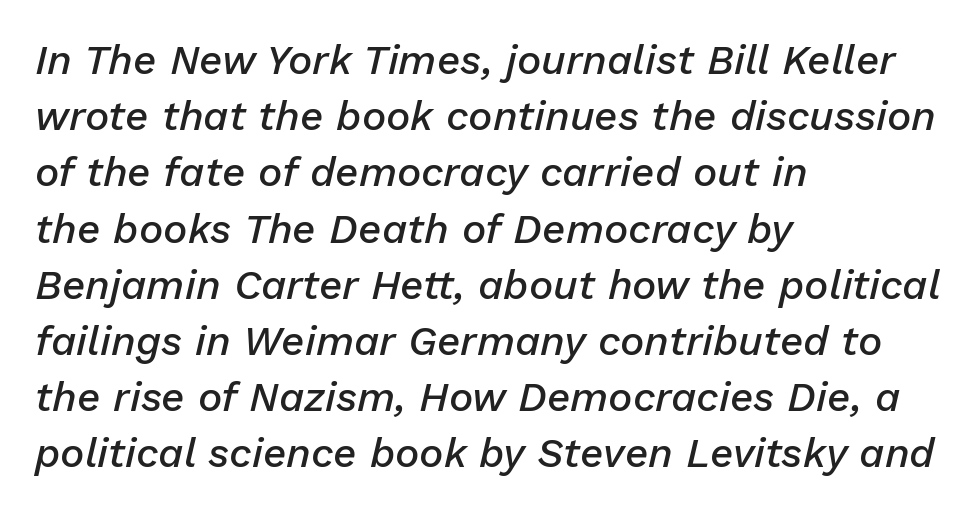
Q: Is the text bold? A: Semi-bold.
Q: Is the text italic (slanted)? A: Yes, it leans right by about 13 degrees.
Q: Is the text underlined? A: No.
Q: How is the paragraph aligned? A: Left-aligned.
Q: Is the spacing between letters normal or unusually wide? A: Normal.
Q: Is the spacing between lines tight, normal or loose? A: Normal.
Q: Width (condensed, normal, or wide)? A: Normal.
Q: Stroke contrast? A: Low.
Q: x-height? A: Medium.
Q: Monospaced? A: No.
